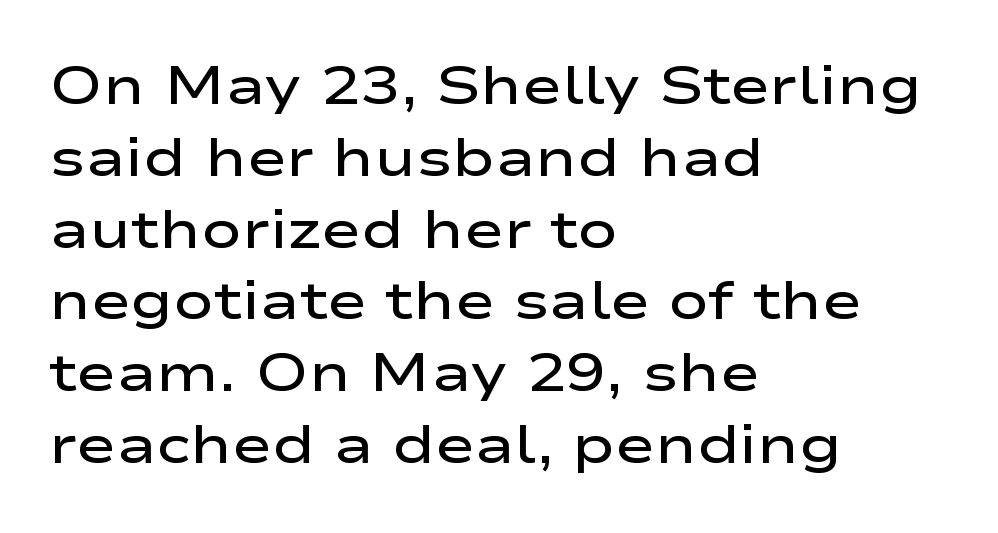
The image shows 54 px semibold, wide sans-serif type, upright; set left-aligned, normal line spacing (1.33x), normal letter spacing, not underlined; low stroke contrast and a medium x-height.
